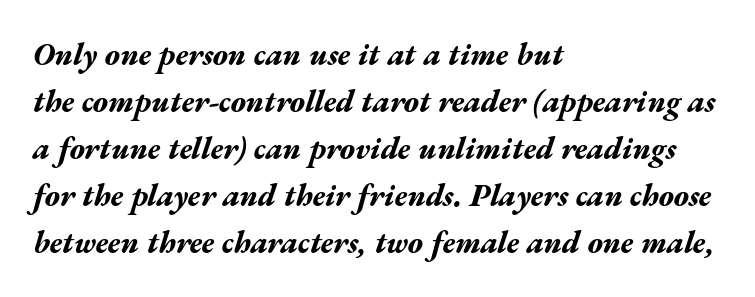
Weight: bold. Inter-character spacing is left at the font's built-in metrics. Spacing verdict: proportional, widths tailored to each character. Notice how descenders clear the ascenders below comfortably — that's standard leading. Notice how the stems are inclined rather than vertical — that's the hallmark of italics.
